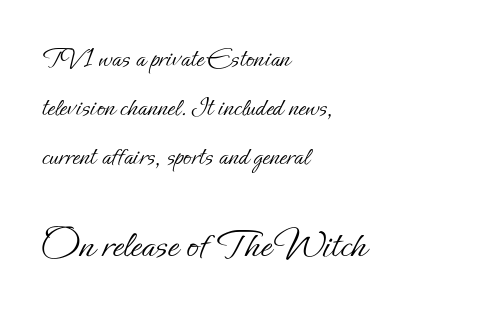
Which chunk is bigger? The second one — the bottom block dwarfs the top. Here the designer chose a conventional face with non-uniform glyph widths. The paragraph has a hard left edge and a soft right edge. Weight class: somewhere from thin through regular. Words float on clear page, feet unadorned. The passage shown has conventional tracking throughout.
